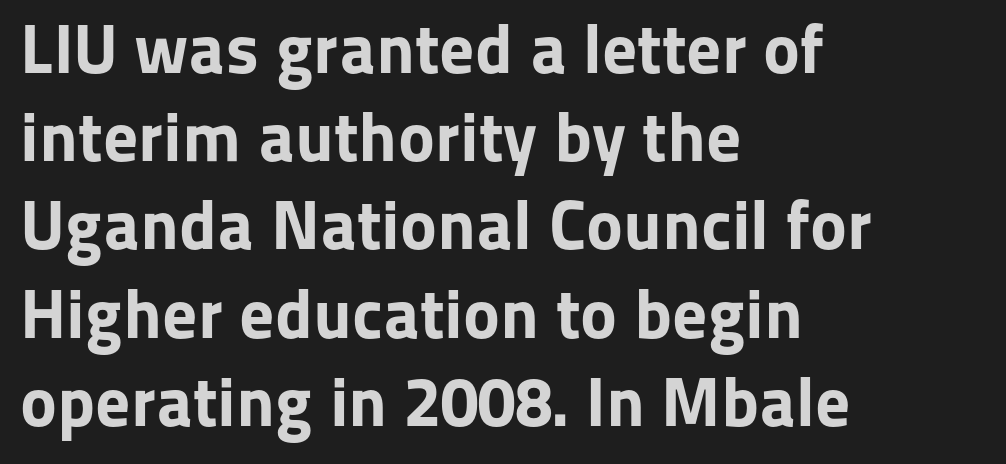
Q: Is the text bold? A: Yes.
Q: Is the text italic (slanted)? A: No, it is upright.
Q: Is the typeface a serif or a sans-serif typeface? A: Sans-serif.
Q: Is the text underlined? A: No.
Q: How is the paragraph aligned? A: Left-aligned.
Q: Is the spacing between letters normal or unusually wide? A: Normal.
Q: Is the spacing between lines tight, normal or loose? A: Normal.
Q: Width (condensed, normal, or wide)? A: Normal.
Q: Stroke contrast? A: Low.
Q: x-height? A: Medium.
Q: Monospaced? A: No.
